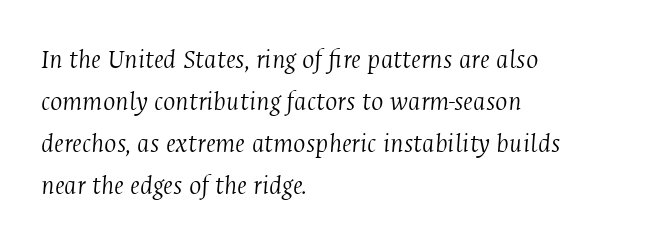
The image shows 29 px light, condensed serif type, italic (leaning right); set left-aligned, normal line spacing (1.45x), normal letter spacing, not underlined; medium stroke contrast and a medium x-height.
